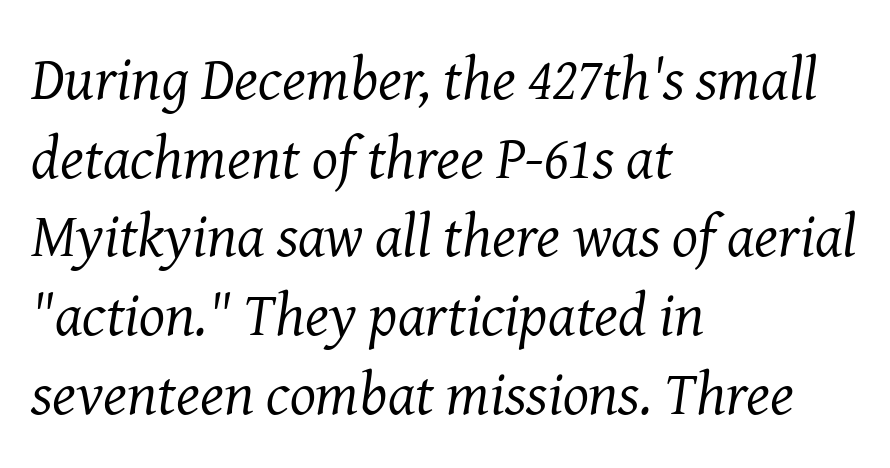
The image shows 61 px regular-weight serif type, italic (leaning right); set left-aligned, normal line spacing (1.29x), normal letter spacing, not underlined; medium stroke contrast and a medium x-height.
